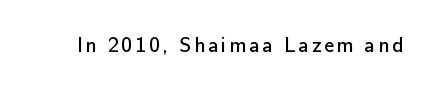
The image shows 22 px text type, upright; set not underlined.
